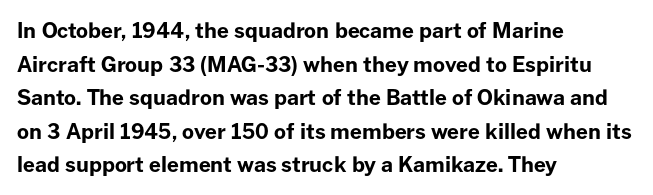
{"italic": "no", "bold": "yes", "underline": "no", "align": "left", "line_spacing": "normal", "line_spacing_ratio": 1.6, "letter_spacing": "normal", "letter_spacing_em": 0.0, "glyph_px": 21}
